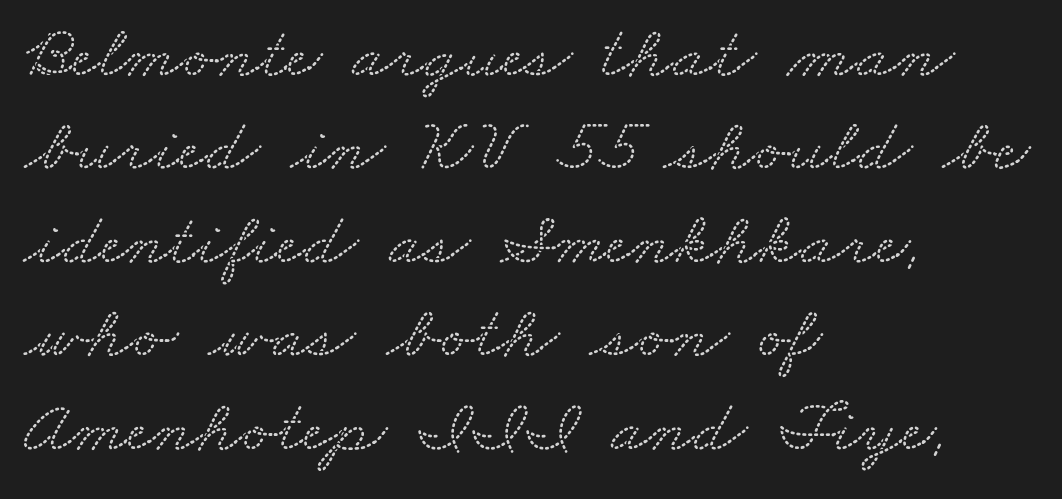
Q: Is the typeface a serif or a sans-serif typeface? A: Serif.
Q: Is the text underlined? A: No.
Q: How is the paragraph aligned? A: Left-aligned.
Q: Is the spacing between letters normal or unusually wide? A: Normal.
Q: Width (condensed, normal, or wide)? A: Wide.
Q: Stroke contrast? A: Low.
Q: x-height? A: Small.
Q: Monospaced? A: No.
